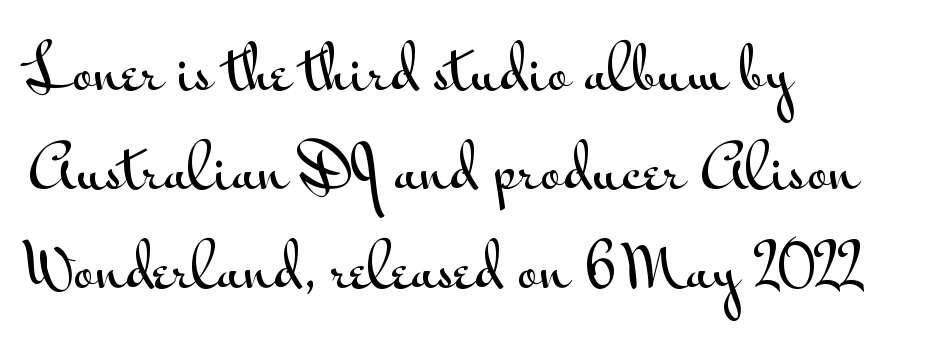
{"serif": "no", "width": "wide", "stroke_contrast": "medium", "x_height": "small", "monospaced": "no", "underline": "no", "align": "left", "line_spacing_ratio": 1.71, "letter_spacing": "normal", "letter_spacing_em": 0.0, "glyph_px": 58}
